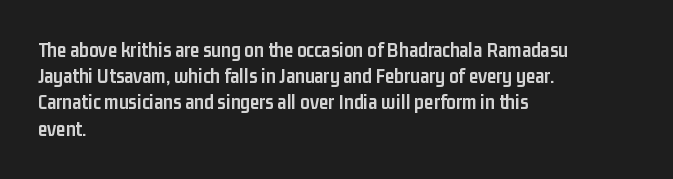
Q: Is the text bold? A: Yes.
Q: Is the text italic (slanted)? A: No, it is upright.
Q: Is the text underlined? A: No.
Q: How is the paragraph aligned? A: Left-aligned.
Q: Is the spacing between letters normal or unusually wide? A: Normal.
Q: Is the spacing between lines tight, normal or loose? A: Normal.
